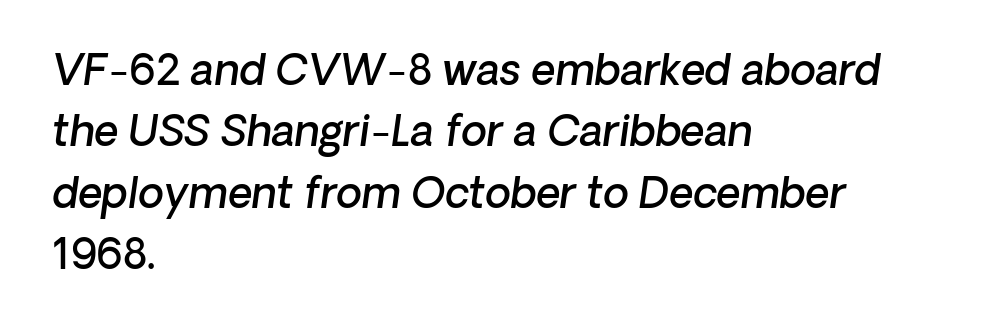
A typesetter would call this leading conventional body-copy spacing. The sample has been set in demibold, a notch under bold. The baseline area is clear. The typesetter chose a ragged-right arrangement here. The tracking reads as untouched default to a designer's eye. Varying glyph widths throughout — classic text-font behaviour.
